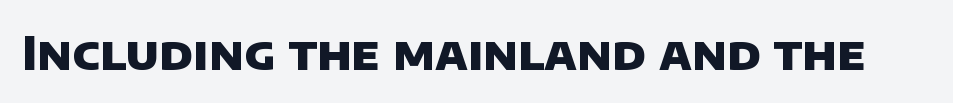
Q: Is the text bold? A: Yes.
Q: Is the typeface a serif or a sans-serif typeface? A: Sans-serif.
Q: Is the text underlined? A: No.
Q: Is the spacing between letters normal or unusually wide? A: Normal.
Q: Width (condensed, normal, or wide)? A: Normal.
Q: Stroke contrast? A: Low.
Q: x-height? A: Large.
Q: Monospaced? A: No.
